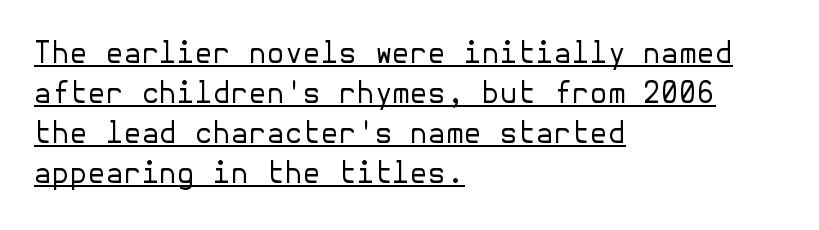
The image shows 29 px regular-weight sans-serif type, upright; set left-aligned, normal line spacing (1.38x), normal letter spacing, underlined; low stroke contrast and a medium x-height.
